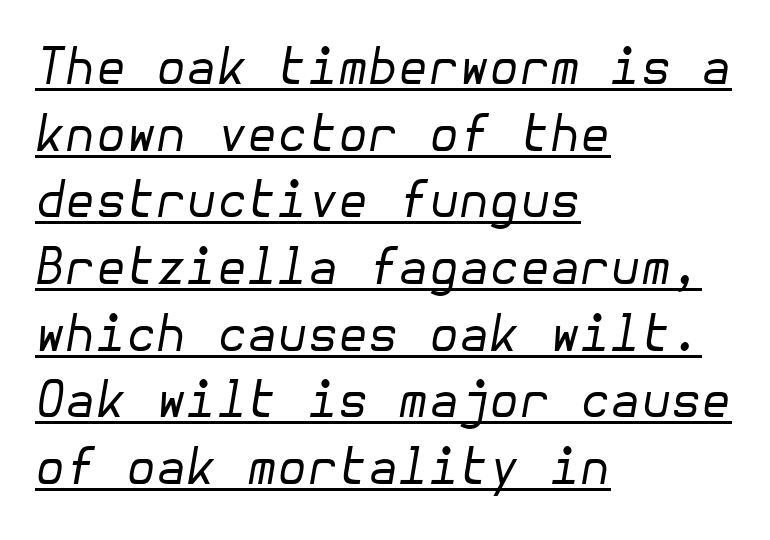
The lettering tilts uniformly, giving the passage an italic look. How would I describe the line gaps? Plain and ordinary. Underlining? Definitely there. Honestly, the letter spacing is just normal — you wouldn't notice it.
